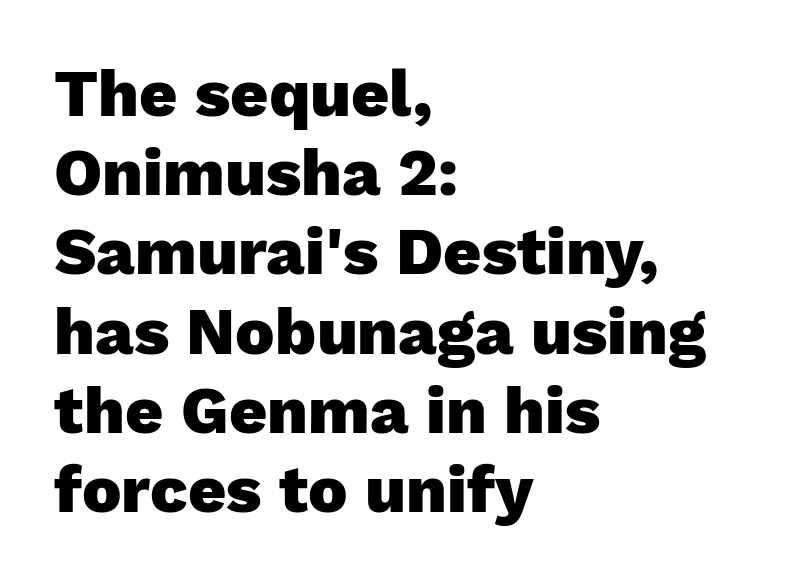
The image shows 66 px heavy sans-serif type, upright; set left-aligned, line spacing 1.2x, normal letter spacing, not underlined; low stroke contrast and a medium x-height.
